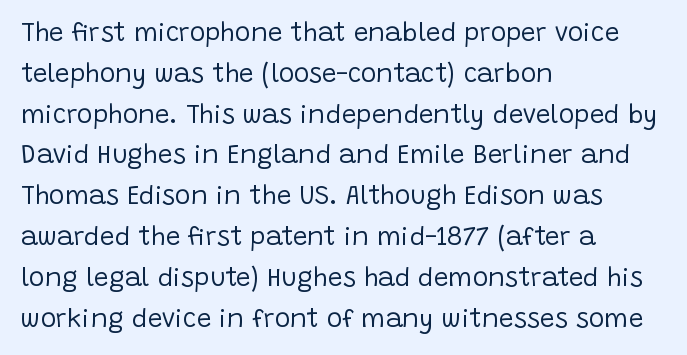
The image shows 26 px text type, upright; set left-aligned, normal line spacing (1.57x), normal letter spacing, not underlined.
